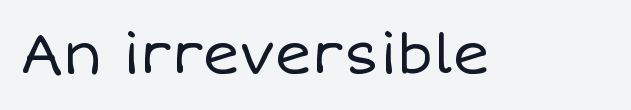
Q: Is the text bold? A: No.
Q: Is the text italic (slanted)? A: No, it is upright.
Q: Is the text underlined? A: No.
Q: Is the spacing between letters normal or unusually wide? A: Normal.
Q: Width (condensed, normal, or wide)? A: Normal.
Q: Stroke contrast? A: Low.
Q: x-height? A: Large.
Q: Monospaced? A: No.
